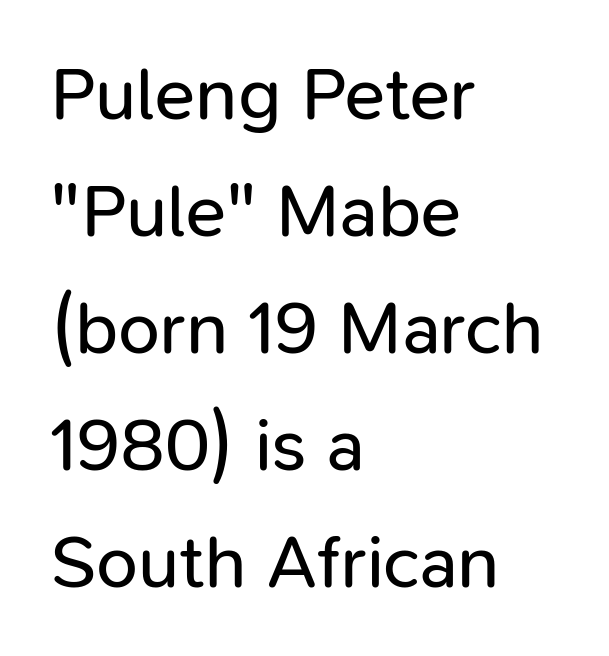
The image shows 75 px regular-weight sans-serif type, upright; set left-aligned, normal line spacing (1.56x), normal letter spacing, not underlined; low stroke contrast and a medium x-height.
